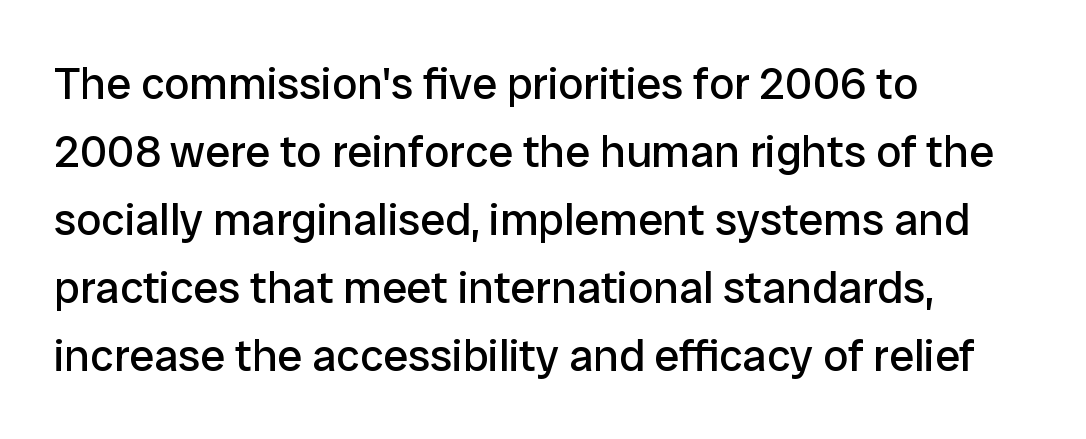
Quick note: underline off. Whoever set this chose a conventional vertical rhythm. The strokes carry an ordinary text weight at most. Visually the block forms a straight wall on the left and a jagged coastline on the right.
